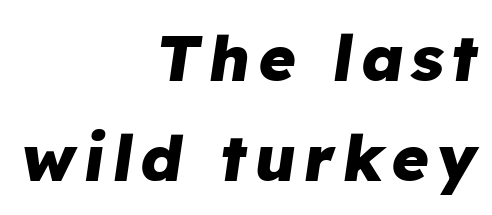
{"italic": "yes", "lean": "right", "slant_degrees": 8, "bold": "yes", "weight": "heavy", "width": "normal", "stroke_contrast": "low", "x_height": "medium", "monospaced": "no", "underline": "no", "align": "right", "line_spacing": "normal", "line_spacing_ratio": 1.57, "glyph_px": 64}
